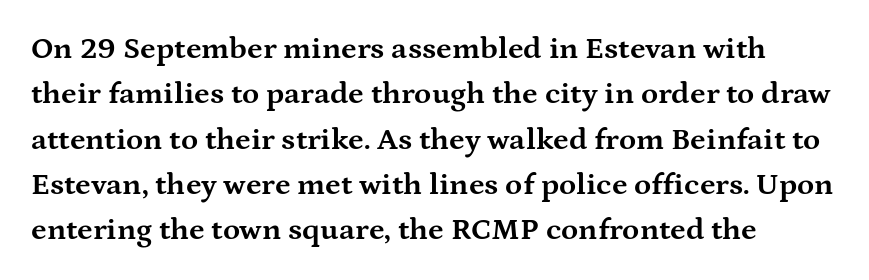
{"serif": "yes", "italic": "no", "bold": "yes", "weight": "bold", "width": "wide", "stroke_contrast": "medium", "x_height": "medium", "monospaced": "no", "underline": "no", "align": "left", "line_spacing": "normal", "line_spacing_ratio": 1.46, "letter_spacing": "normal", "letter_spacing_em": 0.0, "glyph_px": 31}
